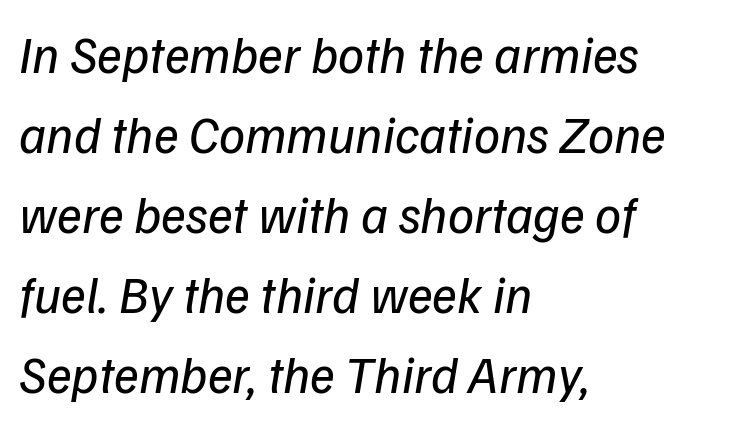
Q: Is the text bold? A: No.
Q: Is the text italic (slanted)? A: Yes, it leans right by about 9 degrees.
Q: Is the text underlined? A: No.
Q: How is the paragraph aligned? A: Left-aligned.
Q: Is the spacing between letters normal or unusually wide? A: Normal.
Q: Is the spacing between lines tight, normal or loose? A: Normal.
Q: Width (condensed, normal, or wide)? A: Normal.
Q: Stroke contrast? A: Low.
Q: x-height? A: Medium.
Q: Monospaced? A: No.
